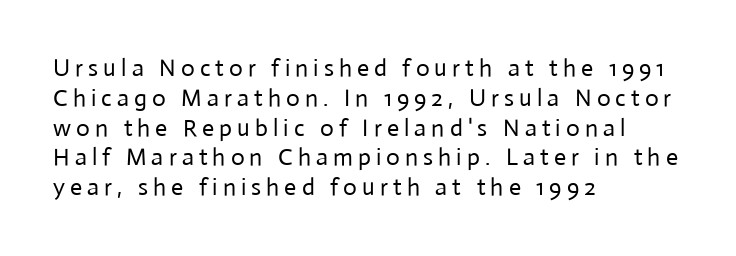
The image shows 24 px text type, upright; set left-aligned, line spacing 1.24x, unusually wide letter spacing (+0.21 em), not underlined.
